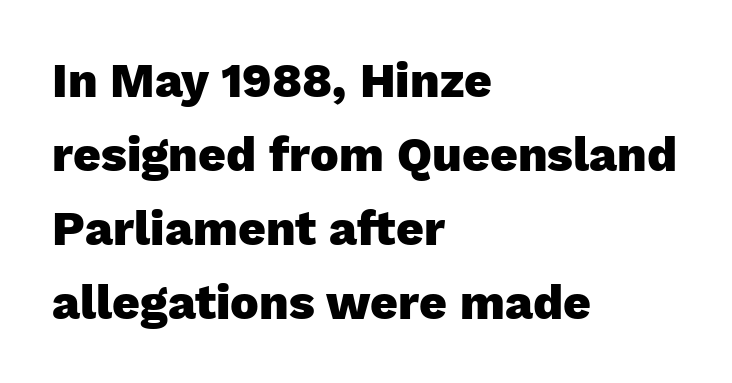
The image shows 48 px heavy sans-serif type, upright; set left-aligned, normal line spacing (1.54x), normal letter spacing, not underlined; low stroke contrast and a medium x-height.
